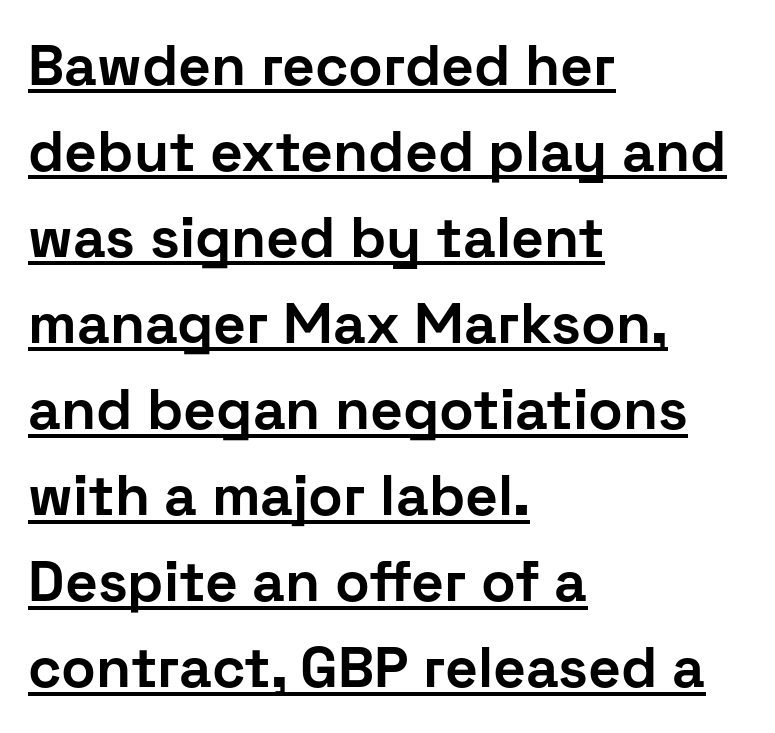
The image shows 57 px bold sans-serif type, upright; set left-aligned, normal line spacing (1.51x), normal letter spacing, underlined; low stroke contrast and a medium x-height.
